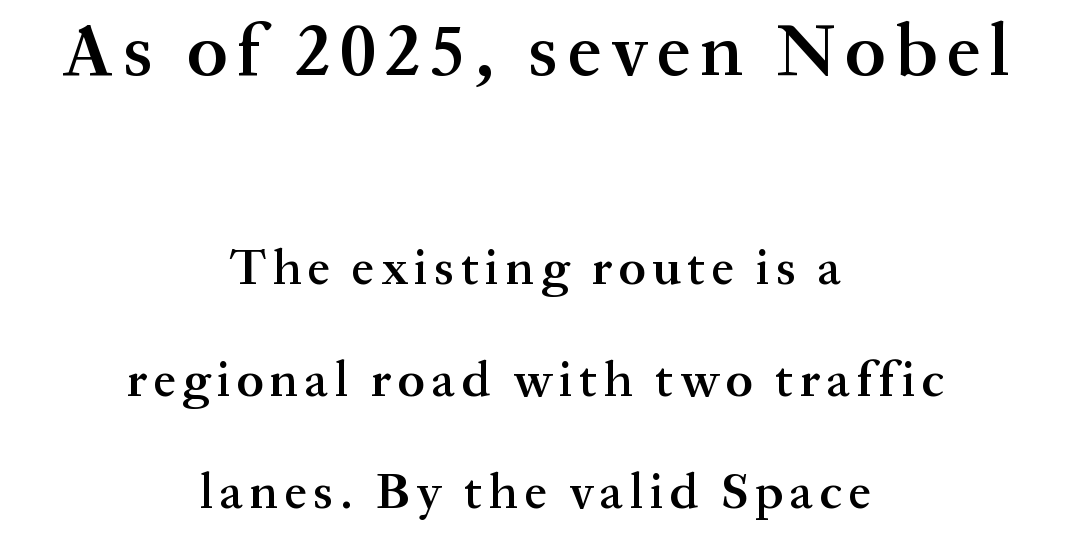
{"serif": "yes", "italic": "no", "bold": "semi", "weight": "semibold", "width": "normal", "stroke_contrast": "medium", "x_height": "medium", "monospaced": "no", "underline": "no", "align": "center", "line_spacing": "loose", "line_spacing_ratio": 2.24, "larger_block": "first", "size_ratio": 1.5, "glyph_px": 75}
